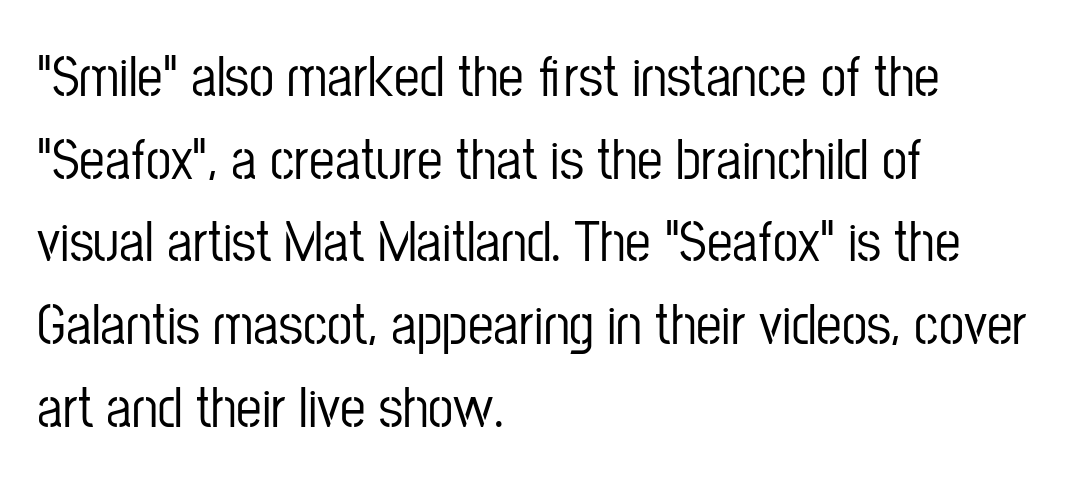
Think of a printed novel: that variable character pitch is what you see here. Plain, unruled lines of type. It's the straight-up-and-down kind of type. Are there feet on the stems? There aren't — it's a sans. The vertical gap from one line to the next is medium.
